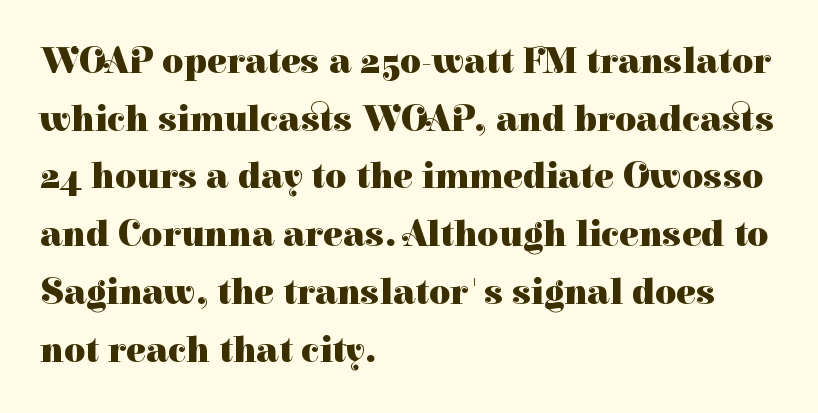
{"serif": "yes", "italic": "no", "bold": "yes", "weight": "heavy", "width": "normal", "stroke_contrast": "high", "x_height": "medium", "monospaced": "no", "underline": "no", "align": "left", "line_spacing": "normal", "line_spacing_ratio": 1.56, "letter_spacing": "normal", "letter_spacing_em": 0.0, "glyph_px": 37}
